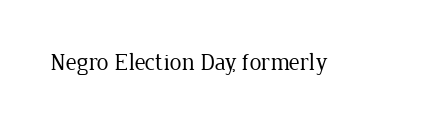
Q: Is the text bold? A: No.
Q: Is the text italic (slanted)? A: No, it is upright.
Q: Is the text underlined? A: No.
Q: Is the spacing between letters normal or unusually wide? A: Normal.
